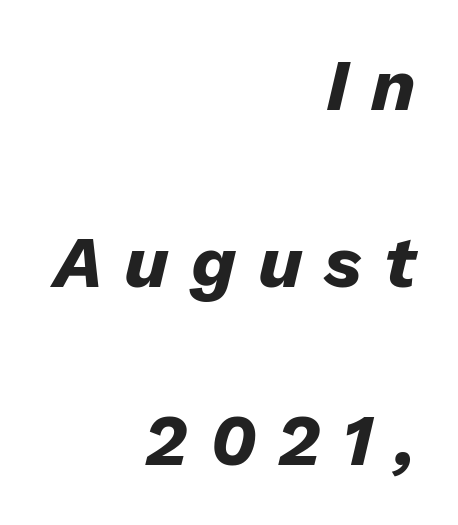
{"italic": "yes", "lean": "right", "slant_degrees": 13, "bold": "yes", "weight": "heavy", "width": "normal", "stroke_contrast": "low", "x_height": "medium", "monospaced": "no", "underline": "no", "align": "right", "line_spacing": "loose", "line_spacing_ratio": 2.43, "letter_spacing": "wide", "letter_spacing_em": 0.3, "glyph_px": 73}
